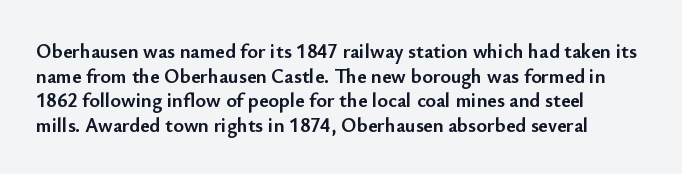
The image shows 20 px bold type, upright; set left-aligned, line spacing 1.23x, normal letter spacing, not underlined.
